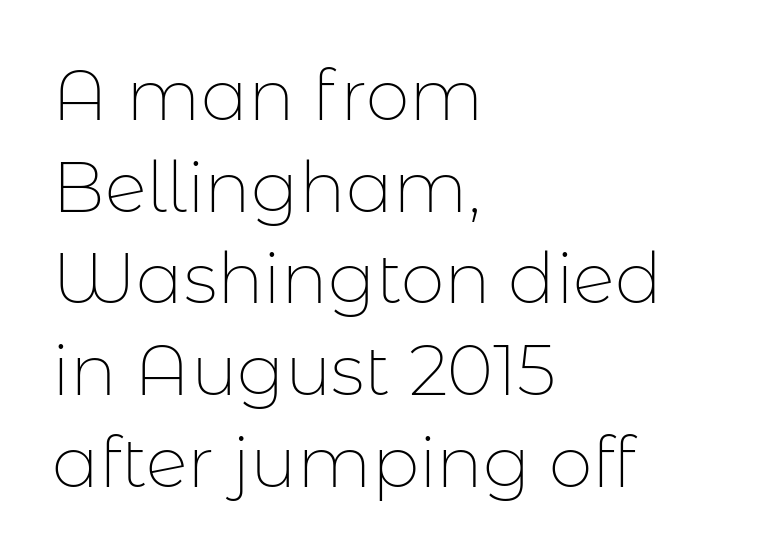
Leading: standard. The foot of each line stays bare and open. The line texture is even and compact thanks to regular tracking. This is roman type, the default non-slanted kind.
